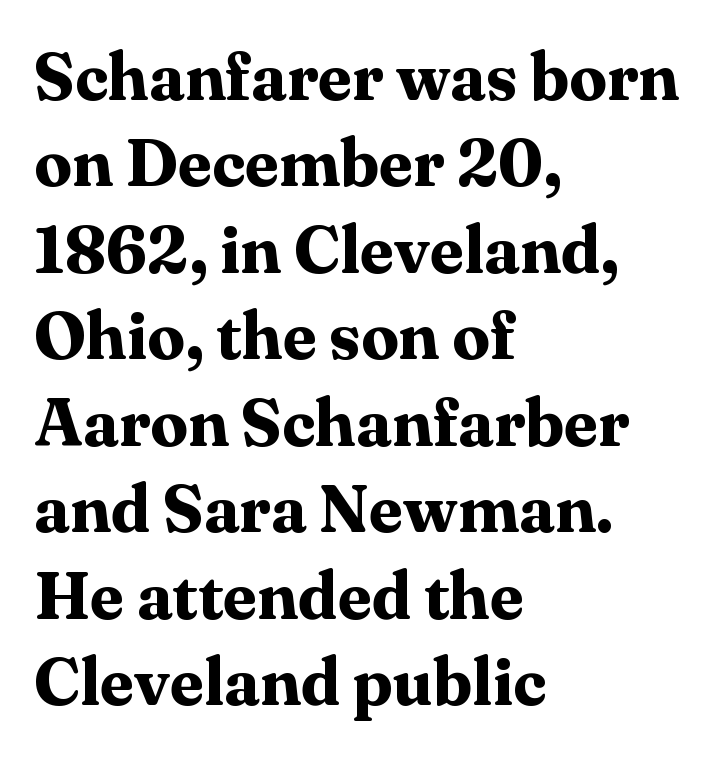
Q: Is the text bold? A: Yes.
Q: Is the text italic (slanted)? A: No, it is upright.
Q: Is the typeface a serif or a sans-serif typeface? A: Serif.
Q: Is the text underlined? A: No.
Q: How is the paragraph aligned? A: Left-aligned.
Q: Is the spacing between letters normal or unusually wide? A: Normal.
Q: Is the spacing between lines tight, normal or loose? A: Normal.
Q: Width (condensed, normal, or wide)? A: Normal.
Q: Stroke contrast? A: Medium.
Q: x-height? A: Medium.
Q: Monospaced? A: No.
